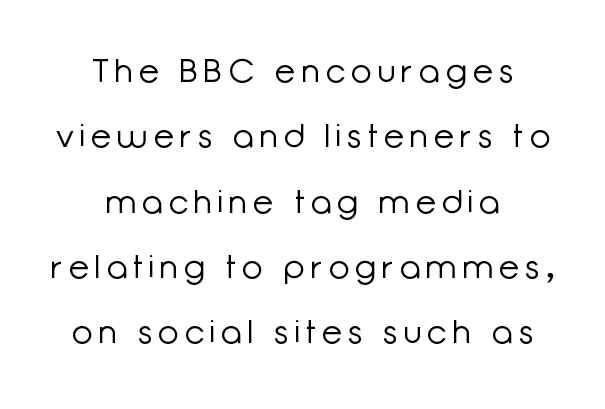
The image shows 33 px light sans-serif type, upright; set centered, loose line spacing (1.98x), unusually wide letter spacing (+0.2 em), not underlined; low stroke contrast and a medium x-height.
